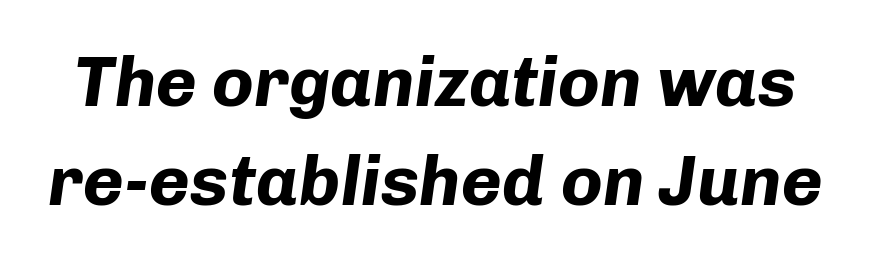
Check under the words: just untouched page. Every letter is thick-stroked: bold, no question. Vertical spacing — default. Posture: slanted. Standard letterfit; no display-style spreading of the glyphs.
